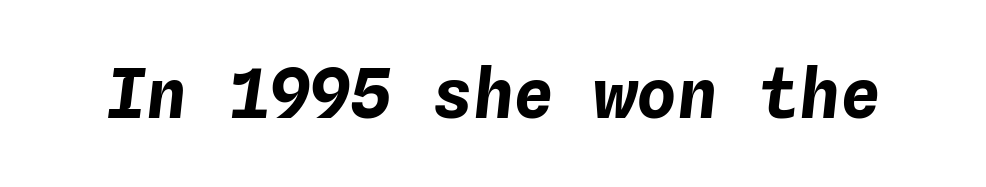
The image shows 68 px bold type, italic (leaning right), monospaced; set normal letter spacing, not underlined; low stroke contrast and a medium x-height.
